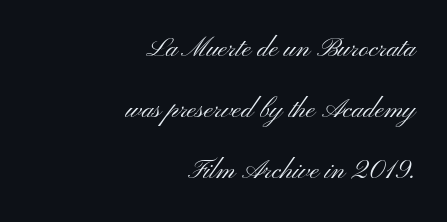
{"bold": "no", "underline": "no", "align": "right", "line_spacing": "loose", "line_spacing_ratio": 2.26, "letter_spacing": "normal", "letter_spacing_em": 0.0, "glyph_px": 27}
